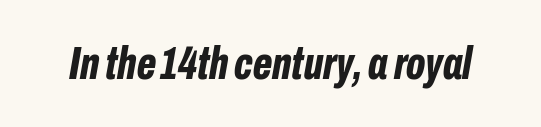
The image shows 46 px bold, condensed type, italic (leaning right); set normal letter spacing, not underlined; low stroke contrast and a medium x-height.
